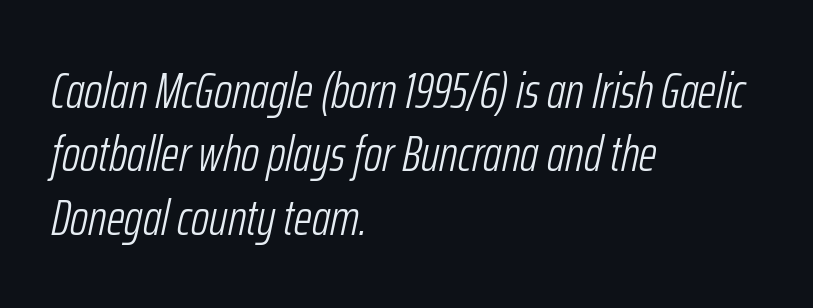
Q: Is the text bold? A: No.
Q: Is the text italic (slanted)? A: Yes, it leans right by about 12 degrees.
Q: Is the text underlined? A: No.
Q: How is the paragraph aligned? A: Left-aligned.
Q: Is the spacing between letters normal or unusually wide? A: Normal.
Q: Is the spacing between lines tight, normal or loose? A: Normal.
Q: Width (condensed, normal, or wide)? A: Condensed.
Q: Stroke contrast? A: Low.
Q: x-height? A: Medium.
Q: Monospaced? A: No.
